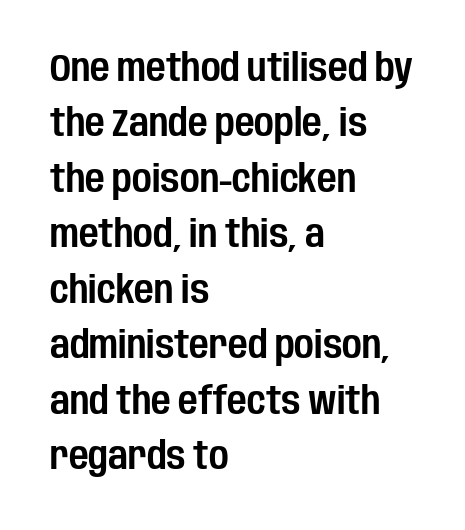
Q: Is the text italic (slanted)? A: No, it is upright.
Q: Is the typeface a serif or a sans-serif typeface? A: Sans-serif.
Q: Is the text underlined? A: No.
Q: How is the paragraph aligned? A: Left-aligned.
Q: Is the spacing between letters normal or unusually wide? A: Normal.
Q: Is the spacing between lines tight, normal or loose? A: Normal.
Q: Width (condensed, normal, or wide)? A: Condensed.
Q: Stroke contrast? A: Low.
Q: x-height? A: Large.
Q: Monospaced? A: No.
